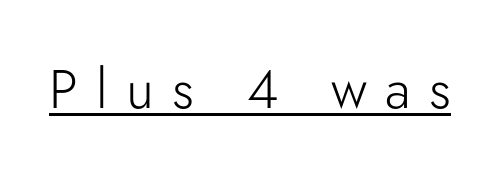
The lettering holds an erect, upright posture throughout. Is there an underline? Yes — a line sits under the letters. Varying glyph widths throughout — classic text-font behaviour. A typesetter would label this face a sans.
